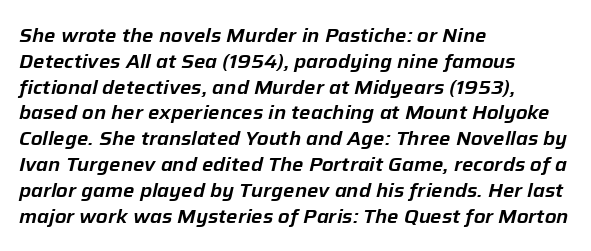
{"italic": "yes", "lean": "right", "slant_degrees": 12, "underline": "no", "align": "left", "line_spacing": "normal", "line_spacing_ratio": 1.29, "letter_spacing": "normal", "letter_spacing_em": 0.0, "glyph_px": 20}
